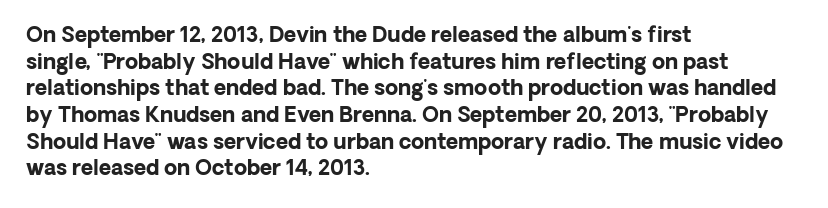
Honestly, the row spacing looks completely unremarkable. Posture: upright roman. Plenty of ink on the page — the face is bold. Typeset ragged right — the left edge is the straight one.
